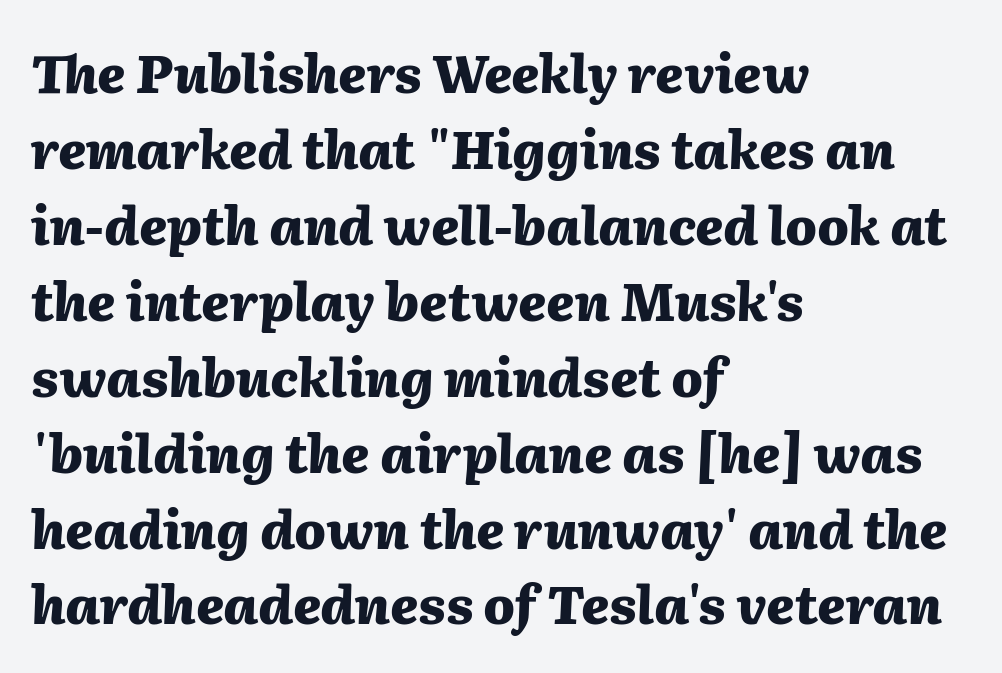
Here the designer chose a conventional face with non-uniform glyph widths. A typesetter would mark this as italic. Honestly, the letter spacing is just normal — you wouldn't notice it. Horizontal alignment here is leftward, the default for most running prose.
